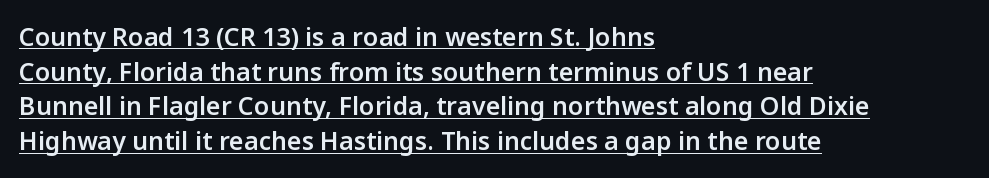
{"italic": "no", "bold": "semi", "underline": "yes", "align": "left", "line_spacing": "normal", "line_spacing_ratio": 1.39, "letter_spacing": "normal", "letter_spacing_em": 0.0, "glyph_px": 25}
